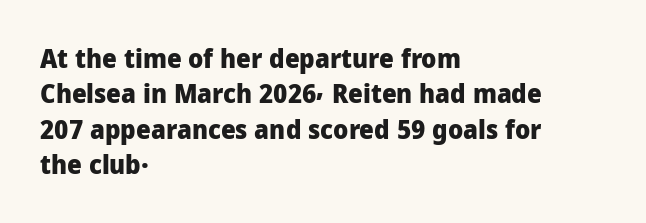
{"italic": "no", "bold": "yes", "underline": "no", "align": "left", "line_spacing": "normal", "line_spacing_ratio": 1.36, "letter_spacing": "normal", "letter_spacing_em": 0.0, "glyph_px": 26}
